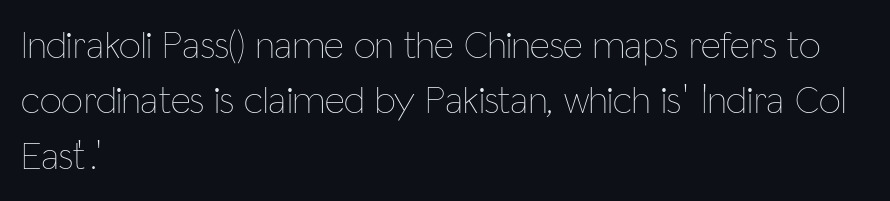
{"italic": "no", "bold": "no", "weight": "thin", "width": "condensed", "stroke_contrast": "low", "x_height": "medium", "monospaced": "no", "underline": "no", "align": "left", "line_spacing": "normal", "line_spacing_ratio": 1.42, "letter_spacing": "normal", "letter_spacing_em": 0.0, "glyph_px": 39}
